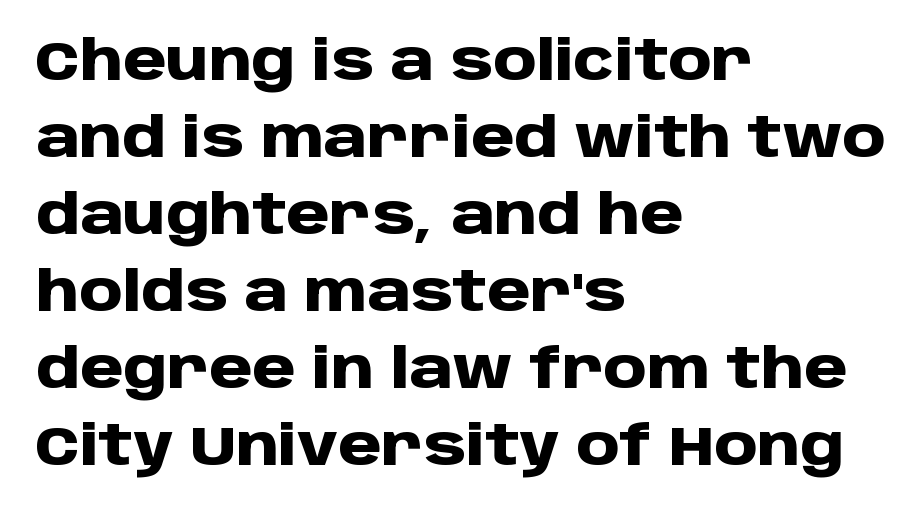
Character widths vary here, with narrow letters taking less room than wide ones. These lines are set flush left with a ragged right edge. This sample uses an upright cut, with every glyph sitting square on the baseline. Has an underline been added? It has not. Typesetter's note: full bold, strokes at maximum text heaviness. These lines keep a tight, regular rhythm from letter to letter.
